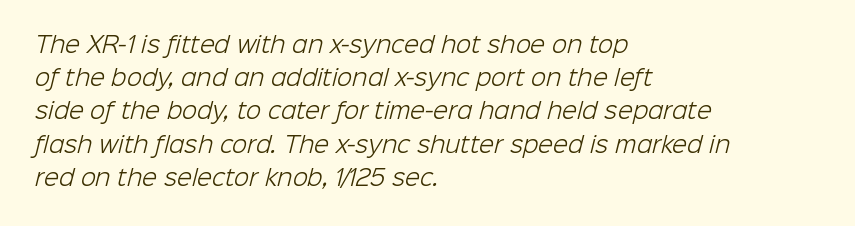
The image shows 22 px text type; set left-aligned, normal line spacing (1.51x), normal letter spacing, not underlined.
